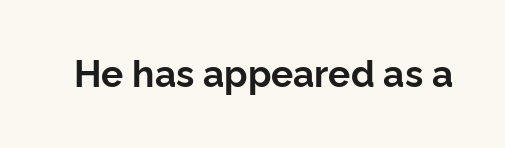
A typesetter would call this zero additional tracking. The zone under the glyphs is completely vacant. The designer went with a sans here, leaving each stem footless. Here the designer chose a conventional face with non-uniform glyph widths. Do the letters lean? They stand straight.
